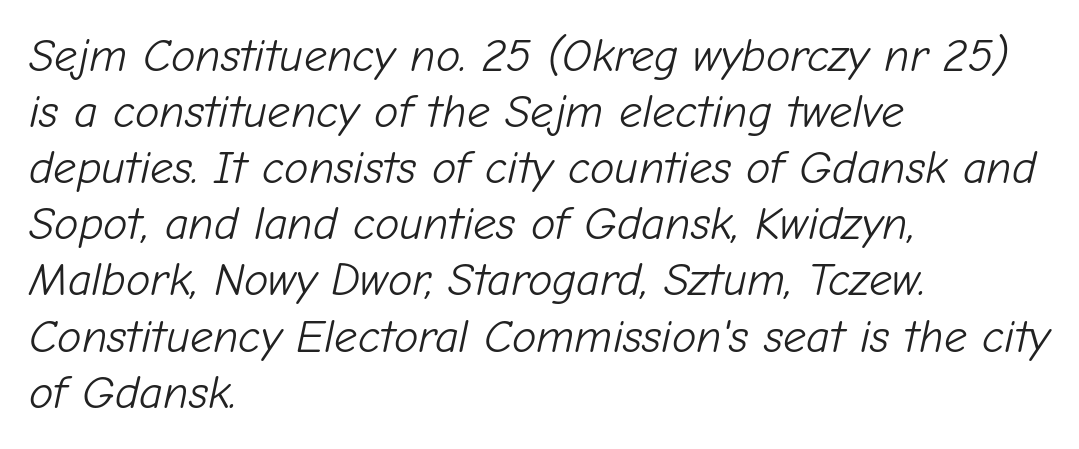
Bare-footed words on every line. Stems and bowls with no extra thickness — not bold. The horizontal fit of the characters is conventional and even. The lines in this sample share a left origin and differ only in where they stop. Style check: oblique. You could not count columns in this text — the font is proportionally spaced.
